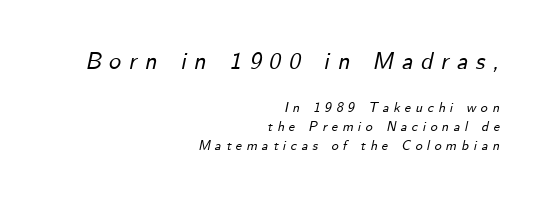
Q: Is the text italic (slanted)? A: Yes, it leans right by about 12 degrees.
Q: Is the text underlined? A: No.
Q: How is the paragraph aligned? A: Right-aligned.
Q: Is the spacing between letters normal or unusually wide? A: Unusually wide.
Q: Is the spacing between lines tight, normal or loose? A: Normal.
Q: Which block of text is set in a larger size, the first (top) or the second (bottom)? A: The first (top) one.
